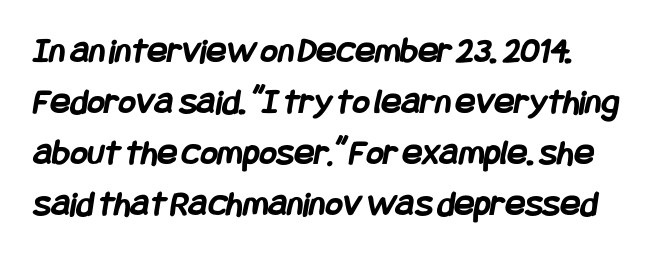
The image shows 37 px semibold, condensed sans-serif type; set normal line spacing (1.38x), normal letter spacing, not underlined; low stroke contrast and a large x-height.
